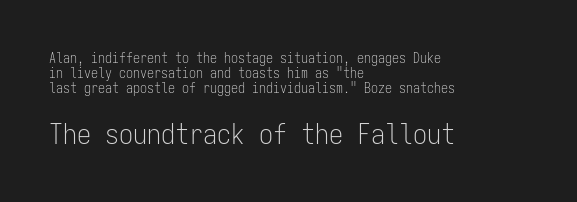
Q: Is the text bold? A: No.
Q: Is the text italic (slanted)? A: No, it is upright.
Q: Is the typeface a serif or a sans-serif typeface? A: Sans-serif.
Q: Is the text underlined? A: No.
Q: How is the paragraph aligned? A: Left-aligned.
Q: Is the spacing between letters normal or unusually wide? A: Normal.
Q: Is the spacing between lines tight, normal or loose? A: Tight.
Q: Which block of text is set in a larger size, the first (top) or the second (bottom)? A: The second (bottom) one.
Q: Width (condensed, normal, or wide)? A: Condensed.
Q: Stroke contrast? A: Low.
Q: x-height? A: Medium.
Q: Monospaced? A: Yes.
